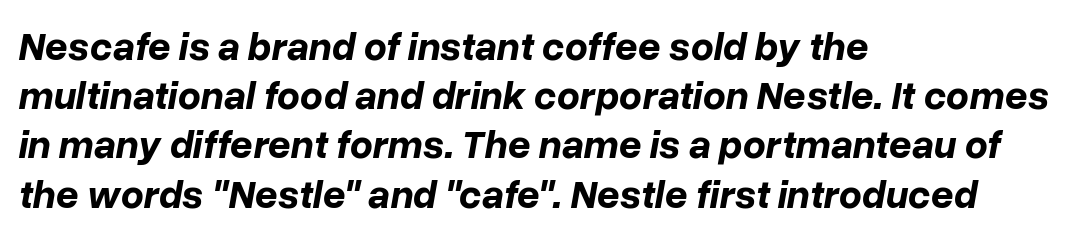
Q: Is the text bold? A: Yes.
Q: Is the text italic (slanted)? A: Yes, it leans right by about 10 degrees.
Q: Is the text underlined? A: No.
Q: How is the paragraph aligned? A: Left-aligned.
Q: Is the spacing between letters normal or unusually wide? A: Normal.
Q: Width (condensed, normal, or wide)? A: Normal.
Q: Stroke contrast? A: Low.
Q: x-height? A: Medium.
Q: Monospaced? A: No.
